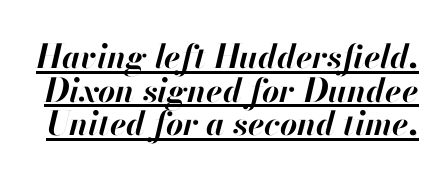
Cramped leading. You can tell it's italic because the verticals aren't actually vertical. Caption: lettering with a line underneath. The face used here is proportionally spaced, like ordinary book or web type.
